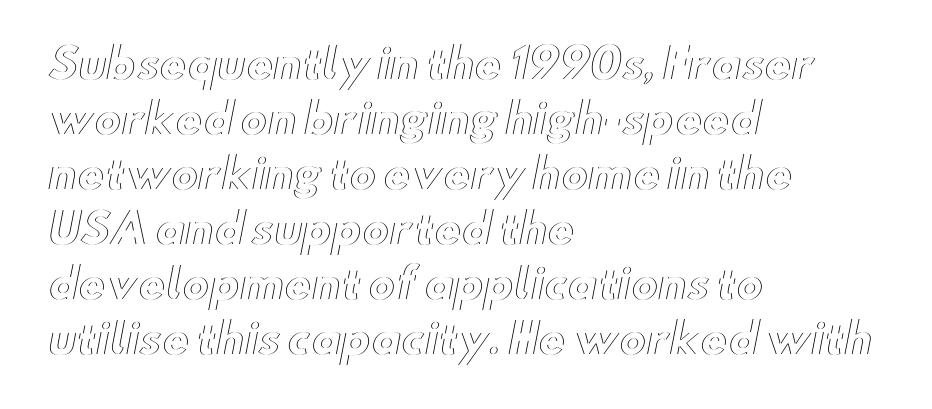
Q: Is the text italic (slanted)? A: Yes.
Q: Is the text underlined? A: No.
Q: How is the paragraph aligned? A: Left-aligned.
Q: Is the spacing between letters normal or unusually wide? A: Normal.
Q: Is the spacing between lines tight, normal or loose? A: Normal.
Q: Width (condensed, normal, or wide)? A: Wide.
Q: x-height? A: Small.
Q: Monospaced? A: No.
